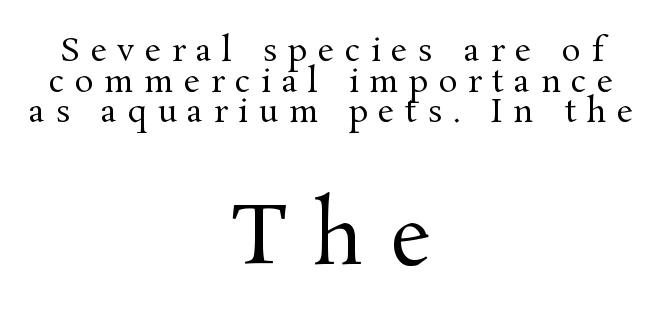
{"serif": "yes", "italic": "no", "bold": "no", "weight": "regular", "width": "normal", "stroke_contrast": "medium", "x_height": "medium", "monospaced": "no", "underline": "no", "align": "center", "line_spacing": "tight", "line_spacing_ratio": 0.96, "letter_spacing": "wide", "letter_spacing_em": 0.33, "larger_block": "second", "size_ratio": 2.5, "glyph_px": 80}
